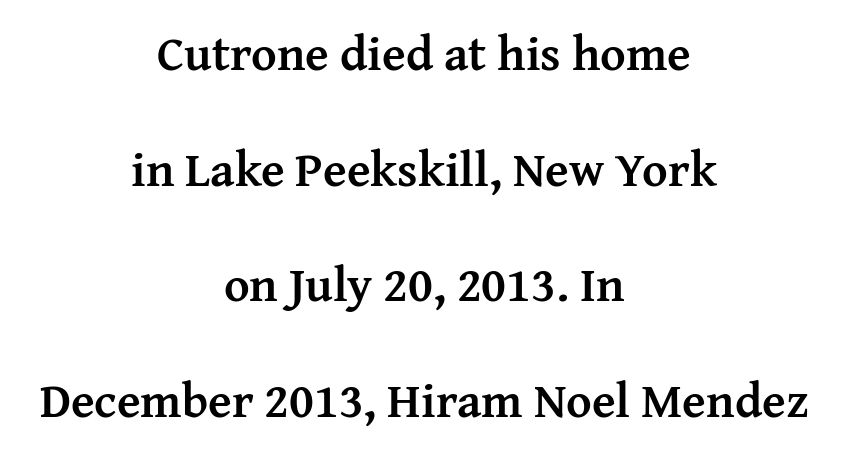
{"serif": "yes", "italic": "no", "bold": "yes", "weight": "semibold", "width": "normal", "stroke_contrast": "medium", "x_height": "medium", "monospaced": "no", "underline": "no", "align": "center", "line_spacing": "loose", "line_spacing_ratio": 2.36, "letter_spacing": "normal", "letter_spacing_em": 0.0, "glyph_px": 49}
